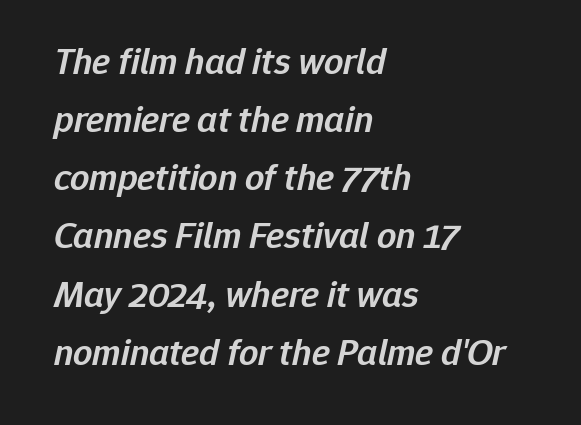
The image shows 38 px semibold type, italic (leaning right); set left-aligned, normal line spacing (1.53x), normal letter spacing, not underlined; low stroke contrast and a medium x-height.
